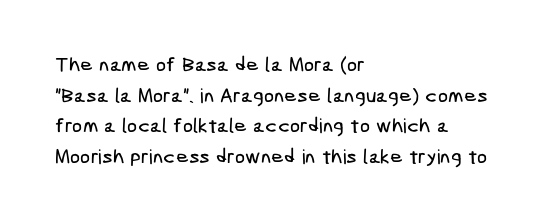
Q: Is the text underlined? A: No.
Q: How is the paragraph aligned? A: Left-aligned.
Q: Is the spacing between letters normal or unusually wide? A: Normal.
Q: Is the spacing between lines tight, normal or loose? A: Normal.
